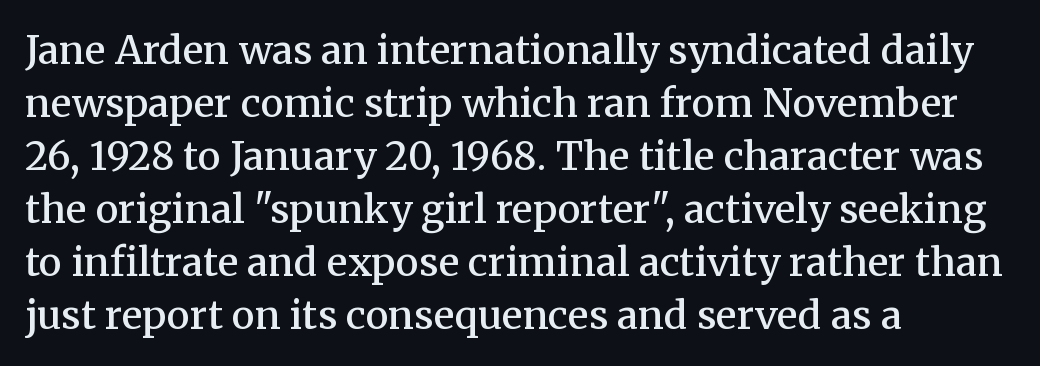
{"serif": "yes", "italic": "no", "bold": "semi", "weight": "semibold", "width": "normal", "stroke_contrast": "medium", "x_height": "medium", "monospaced": "no", "underline": "no", "align": "left", "line_spacing": "normal", "line_spacing_ratio": 1.36, "letter_spacing": "normal", "letter_spacing_em": 0.0, "glyph_px": 39}
